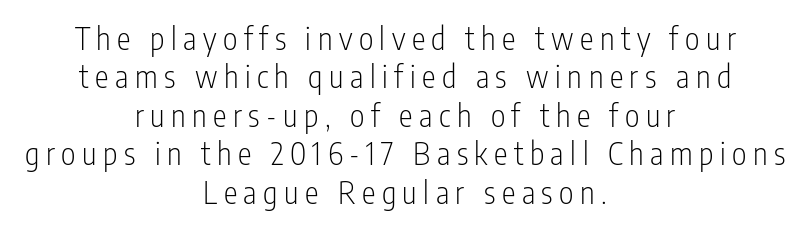
The image shows 31 px light, condensed sans-serif type, upright; set centered, line spacing 1.24x, unusually wide letter spacing (+0.21 em), not underlined; low stroke contrast and a medium x-height.
